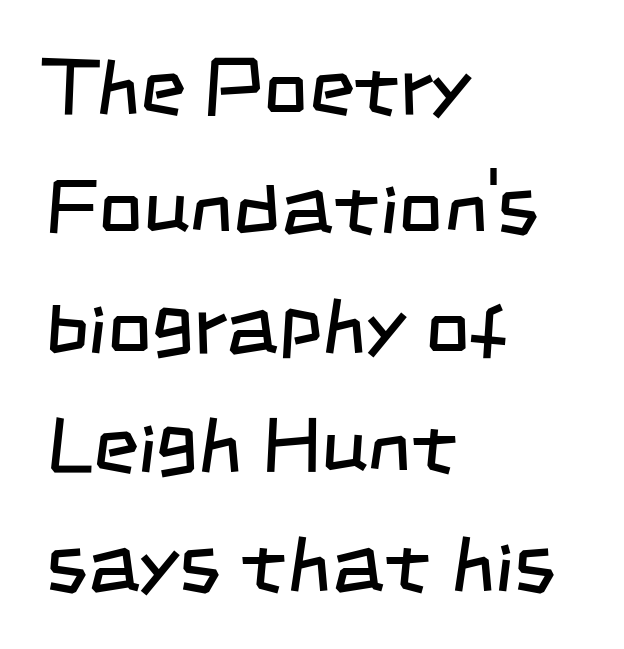
Q: Is the text bold? A: No.
Q: Is the typeface a serif or a sans-serif typeface? A: Sans-serif.
Q: Is the text underlined? A: No.
Q: How is the paragraph aligned? A: Left-aligned.
Q: Is the spacing between letters normal or unusually wide? A: Normal.
Q: Is the spacing between lines tight, normal or loose? A: Normal.
Q: Width (condensed, normal, or wide)? A: Condensed.
Q: Stroke contrast? A: Low.
Q: x-height? A: Large.
Q: Monospaced? A: No.
